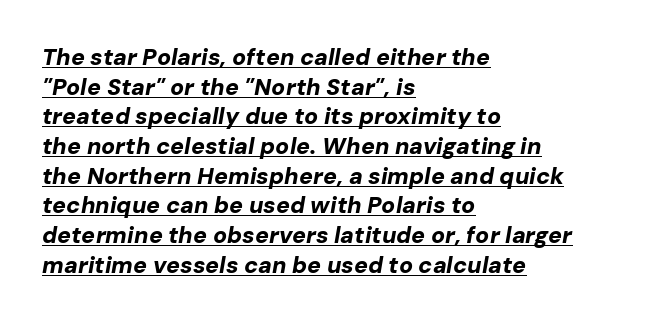
This rendering features underlined lettering. A student would call this left alignment; a typographer would say flush left, rag right. Weight check: bold — yes, fully. Students, note that the glyphs here touch the page at normal intervals.
